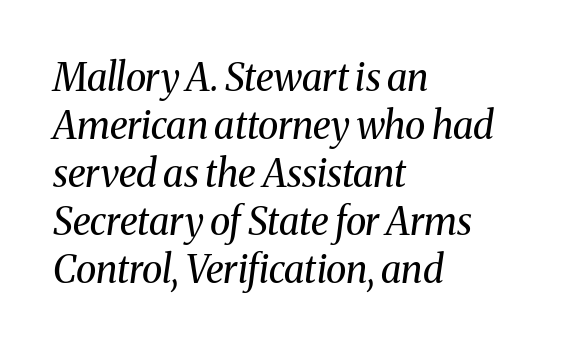
{"serif": "yes", "italic": "yes", "lean": "right", "slant_degrees": 8, "bold": "no", "weight": "regular", "width": "normal", "stroke_contrast": "medium", "x_height": "medium", "monospaced": "no", "underline": "no", "align": "left", "line_spacing": "normal", "line_spacing_ratio": 1.26, "letter_spacing": "normal", "letter_spacing_em": 0.0, "glyph_px": 38}
